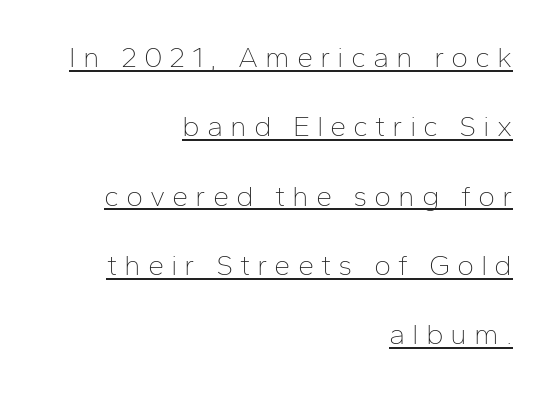
{"serif": "no", "italic": "no", "bold": "no", "weight": "thin", "width": "normal", "stroke_contrast": "low", "x_height": "medium", "monospaced": "no", "underline": "yes", "align": "right", "line_spacing": "loose", "line_spacing_ratio": 2.39, "letter_spacing": "wide", "letter_spacing_em": 0.24, "glyph_px": 29}
